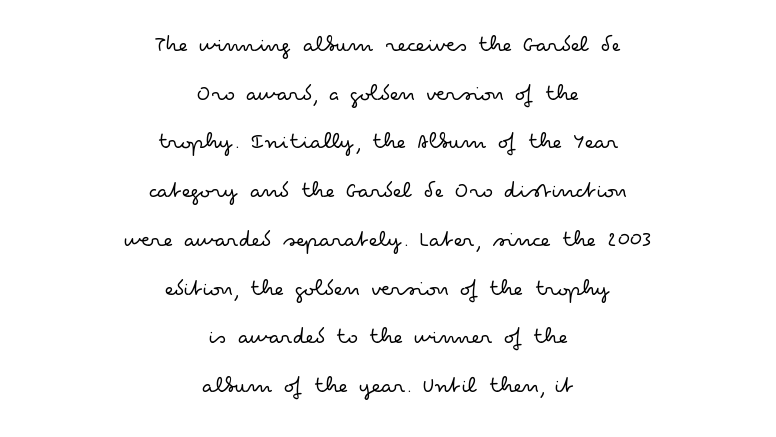
Unbolded letterforms with no extra heft. Reading down the column, the eye jumps a long way to each next line. This rendering uses center alignment, leaving both contours irregular but symmetric. The gaps between neighbouring characters are ordinary and unremarkable. The baseline area is clear.
